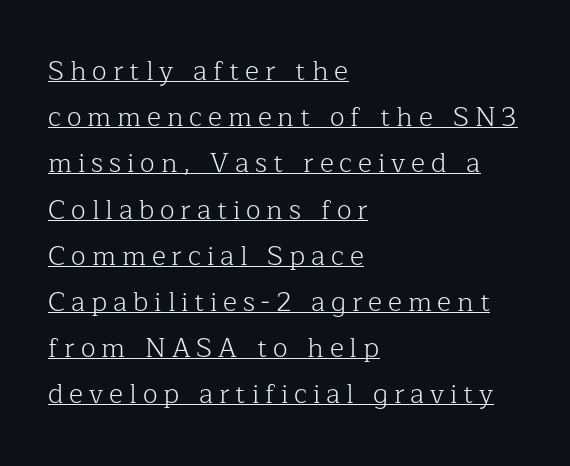
{"italic": "no", "bold": "no", "underline": "yes", "align": "left", "line_spacing_ratio": 1.71, "letter_spacing": "wide", "letter_spacing_em": 0.22, "glyph_px": 27}
